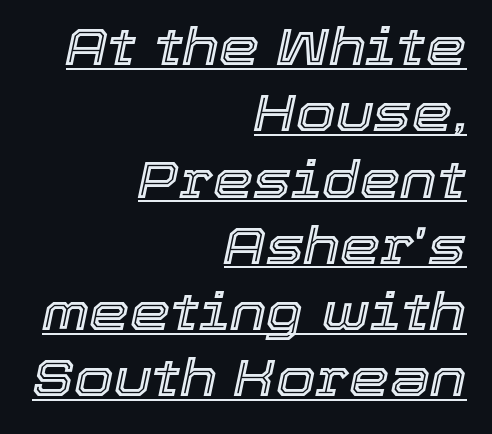
Q: Is the text italic (slanted)? A: Yes, it leans right by about 12 degrees.
Q: Is the text underlined? A: Yes.
Q: How is the paragraph aligned? A: Right-aligned.
Q: Is the spacing between letters normal or unusually wide? A: Normal.
Q: Is the spacing between lines tight, normal or loose? A: Normal.
Q: Width (condensed, normal, or wide)? A: Normal.
Q: x-height? A: Medium.
Q: Monospaced? A: No.
